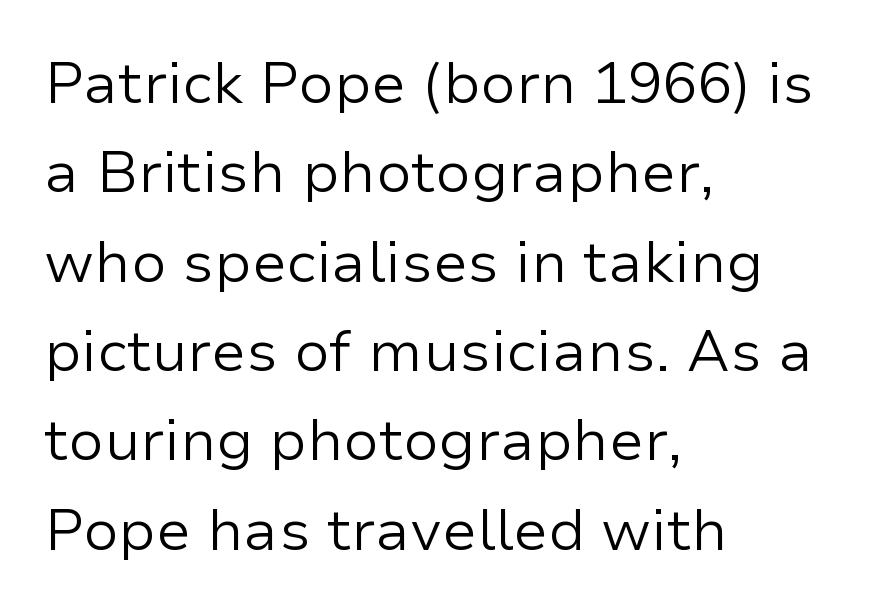
Weight class: somewhere from thin through regular. This sample uses plain, unmodified letter spacing. Bare-footed words on every line. Line starts are locked; line ends wander. Is this a fixed-width face? No — the glyphs have proportional, varying widths. Rows of type keep a routine distance in the vertical direction.
